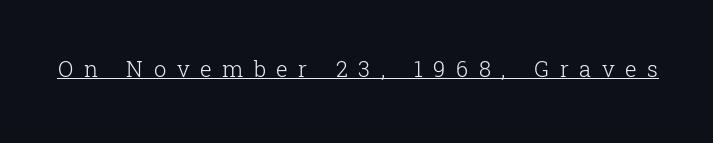
The image shows 22 px text type, upright; set unusually wide letter spacing (+0.48 em), underlined.
